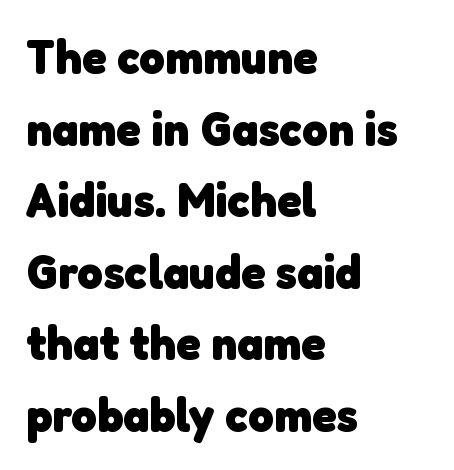
This is sans-serif lettering, the kind often seen on screens and signage. Plenty of ink on the page — the face is bold. The gaps between neighbouring characters are ordinary and unremarkable. Decoration check: the copy has no underline.
